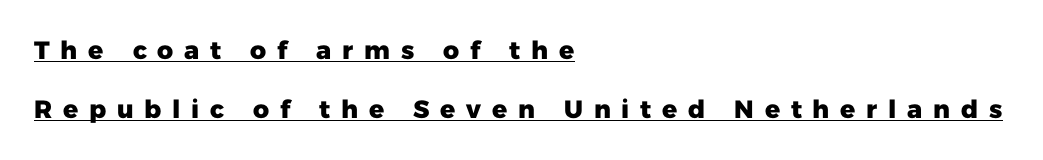
Emphasis is given by a line drawn under the lettering. What weight is shown? A full bold with thick strokes. Line beginnings align vertically; line endings do not. Observe the wide spacing: letters keep a clear distance from each other.
